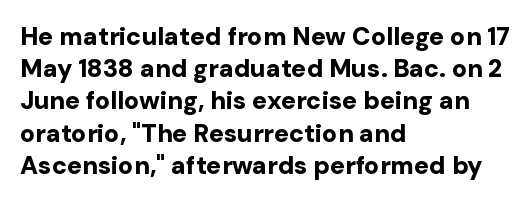
Q: Is the text bold? A: Yes.
Q: Is the text italic (slanted)? A: No, it is upright.
Q: Is the text underlined? A: No.
Q: How is the paragraph aligned? A: Left-aligned.
Q: Is the spacing between letters normal or unusually wide? A: Normal.
Q: Is the spacing between lines tight, normal or loose? A: Normal.
